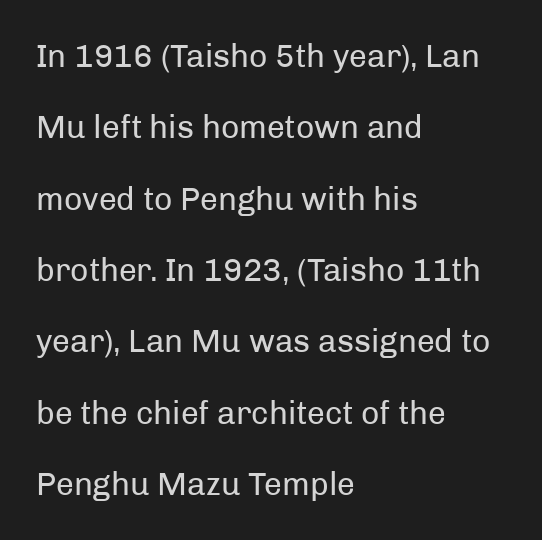
{"serif": "no", "italic": "no", "bold": "no", "weight": "regular", "width": "normal", "stroke_contrast": "low", "x_height": "medium", "monospaced": "no", "underline": "no", "align": "left", "line_spacing": "loose", "line_spacing_ratio": 2.23, "letter_spacing": "normal", "letter_spacing_em": 0.0, "glyph_px": 32}
